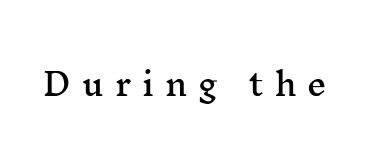
The characters display serif detailing at their extremities. A roman cut, with each character standing at attention. Character widths vary here, with narrow letters taking less room than wide ones. Clear beneath every line of the passage. Tracking value appears strongly positive — letters spread wide.
